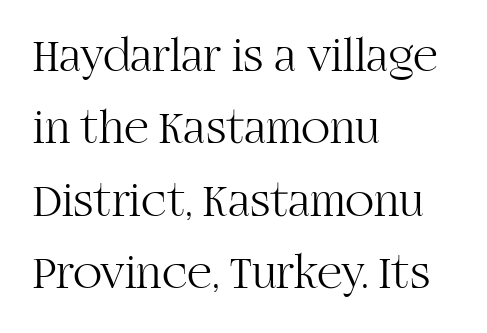
The image shows 48 px light serif type, upright; set left-aligned, normal line spacing (1.51x), normal letter spacing, not underlined; high stroke contrast and a large x-height.
